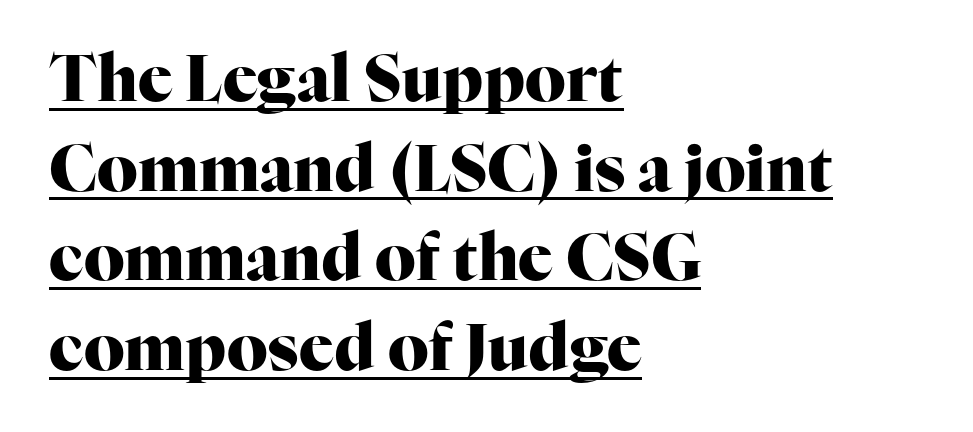
{"serif": "yes", "italic": "no", "bold": "yes", "weight": "heavy", "width": "normal", "stroke_contrast": "high", "x_height": "medium", "monospaced": "no", "underline": "yes", "align": "left", "line_spacing": "normal", "line_spacing_ratio": 1.4, "letter_spacing": "normal", "letter_spacing_em": 0.0, "glyph_px": 64}
